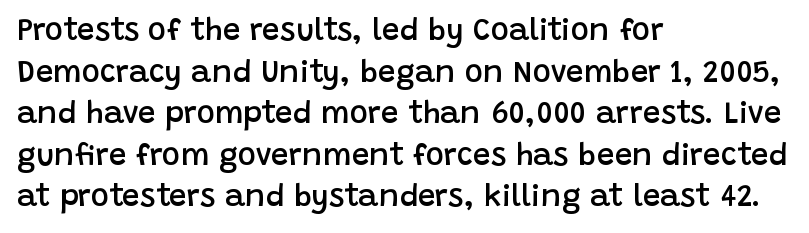
The image shows 31 px semibold sans-serif type, upright; set left-aligned, normal line spacing (1.34x), normal letter spacing, not underlined; low stroke contrast and a large x-height.
